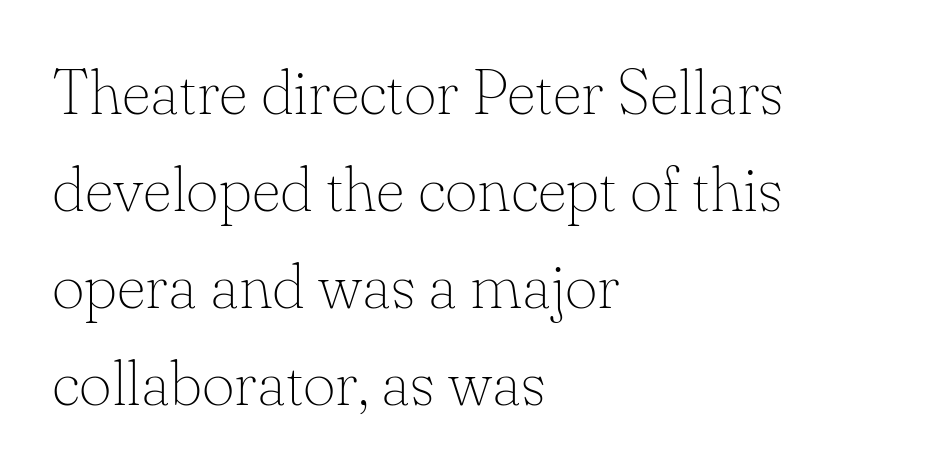
{"serif": "yes", "italic": "no", "bold": "no", "weight": "thin", "width": "normal", "stroke_contrast": "low", "x_height": "small", "monospaced": "no", "underline": "no", "align": "left", "line_spacing": "normal", "line_spacing_ratio": 1.54, "letter_spacing": "normal", "letter_spacing_em": 0.0, "glyph_px": 63}
